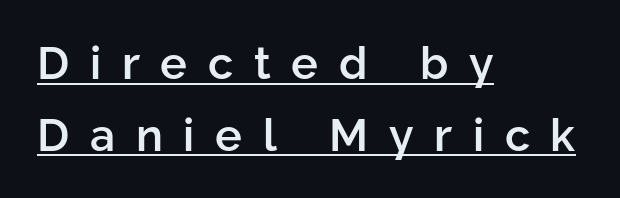
The image shows 45 px semibold sans-serif type, upright; set left-aligned, normal line spacing (1.59x), unusually wide letter spacing (+0.46 em), underlined; low stroke contrast and a medium x-height.
